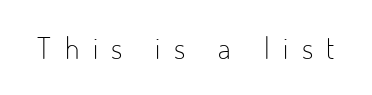
The typeface has the unassuming heft of standard copy or less. Clear beneath every line of the passage. A typesetter would call this proportional, since set widths differ per character. Every stem runs plumb, perpendicular to the baseline.
